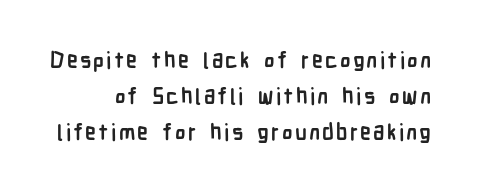
Q: Is the text bold? A: Yes.
Q: Is the text italic (slanted)? A: No, it is upright.
Q: Is the text underlined? A: No.
Q: Is the spacing between lines tight, normal or loose? A: Normal.
